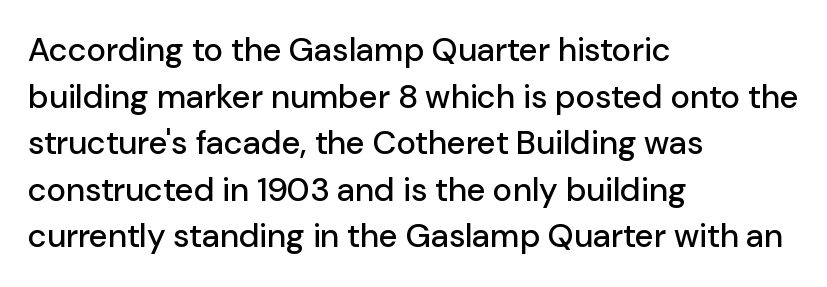
The zone under the glyphs is completely vacant. You could not count columns in this text — the font is proportionally spaced. Compared with typical paragraphs, the rows here are spaced about the same. This is roman type, the default non-slanted kind.
